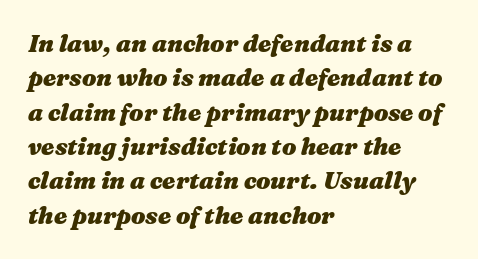
Q: Is the text bold? A: Yes.
Q: Is the text italic (slanted)? A: Yes, it leans right by about 16 degrees.
Q: Is the text underlined? A: No.
Q: How is the paragraph aligned? A: Left-aligned.
Q: Is the spacing between letters normal or unusually wide? A: Normal.
Q: Is the spacing between lines tight, normal or loose? A: Normal.
